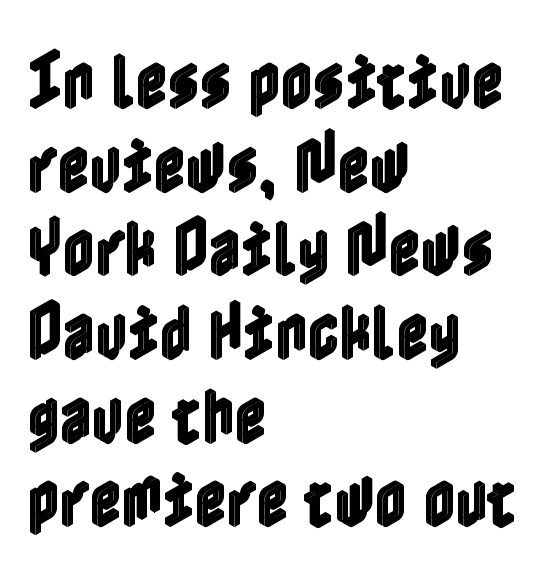
{"italic": "no", "width": "condensed", "x_height": "medium", "underline": "no", "align": "left", "line_spacing": "normal", "line_spacing_ratio": 1.35, "letter_spacing": "normal", "letter_spacing_em": 0.0, "glyph_px": 62}
